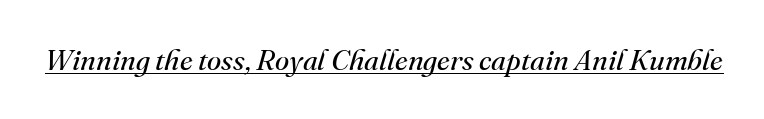
No chunkiness to these letters — they're not bold. Has an underline been added? It has. The passage shown is typed in a proportional face where columns would drift. No extra tracking has been applied to these lines. Designer's note — italics engaged.
